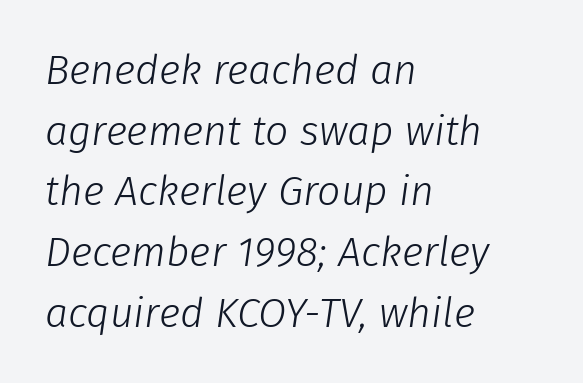
Q: Is the text bold? A: No.
Q: Is the text italic (slanted)? A: Yes, it leans right by about 8 degrees.
Q: Is the text underlined? A: No.
Q: How is the paragraph aligned? A: Left-aligned.
Q: Is the spacing between letters normal or unusually wide? A: Normal.
Q: Is the spacing between lines tight, normal or loose? A: Normal.
Q: Width (condensed, normal, or wide)? A: Normal.
Q: Stroke contrast? A: Low.
Q: x-height? A: Medium.
Q: Monospaced? A: No.
